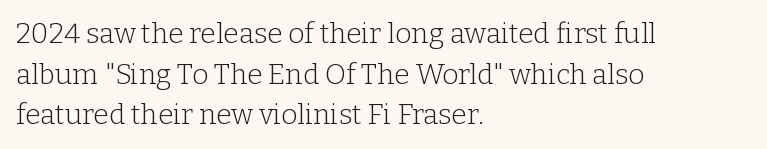
The image shows 28 px light serif type, upright; set left-aligned, normal line spacing (1.45x), normal letter spacing, not underlined; low stroke contrast and a medium x-height.
